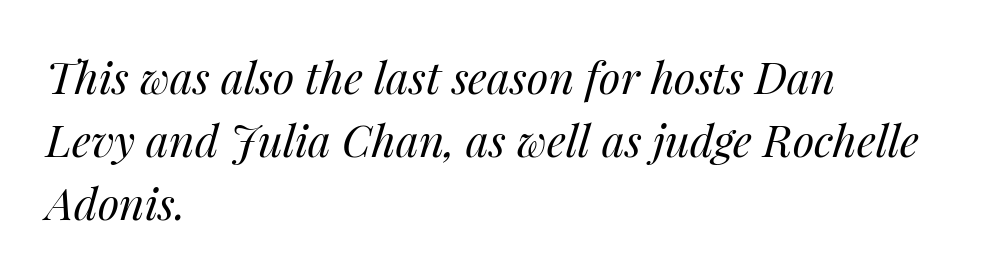
Q: Is the text bold? A: No.
Q: Is the text italic (slanted)? A: Yes, it leans right by about 14 degrees.
Q: Is the text underlined? A: No.
Q: How is the paragraph aligned? A: Left-aligned.
Q: Is the spacing between letters normal or unusually wide? A: Normal.
Q: Is the spacing between lines tight, normal or loose? A: Normal.
Q: Width (condensed, normal, or wide)? A: Normal.
Q: Stroke contrast? A: Medium.
Q: x-height? A: Medium.
Q: Monospaced? A: No.
